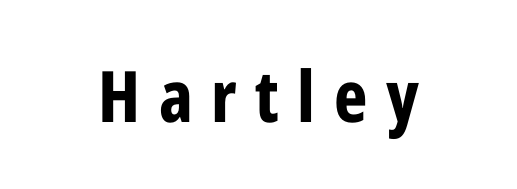
{"serif": "no", "italic": "no", "bold": "yes", "weight": "bold", "width": "condensed", "stroke_contrast": "low", "x_height": "medium", "monospaced": "no", "underline": "no", "letter_spacing": "wide", "letter_spacing_em": 0.26, "glyph_px": 71}
